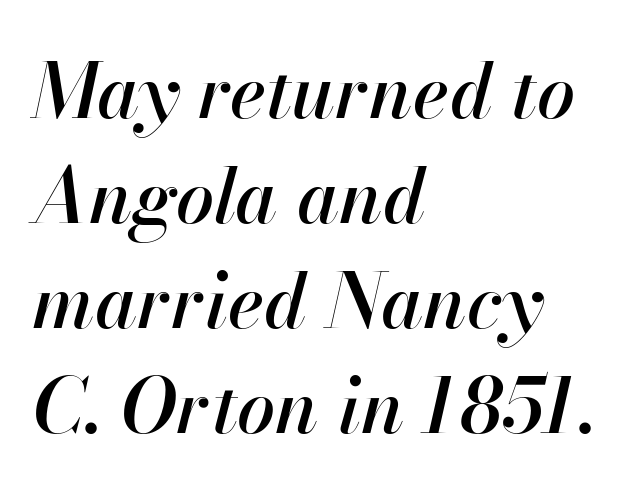
You can tell it's italic because the verticals aren't actually vertical. Note the varied advance widths — an 'i' is clearly narrower than an 'm'. Standard letterfit; no display-style spreading of the glyphs. A bare baseline throughout the passage.
